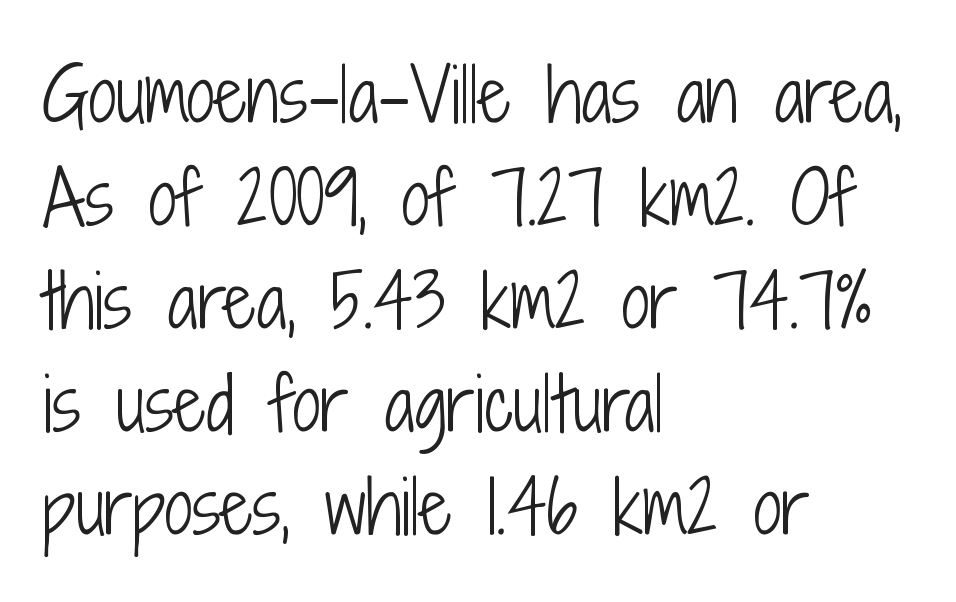
The image shows 71 px light, condensed sans-serif type, upright; set left-aligned, normal line spacing (1.45x), normal letter spacing, not underlined; low stroke contrast and a medium x-height.
